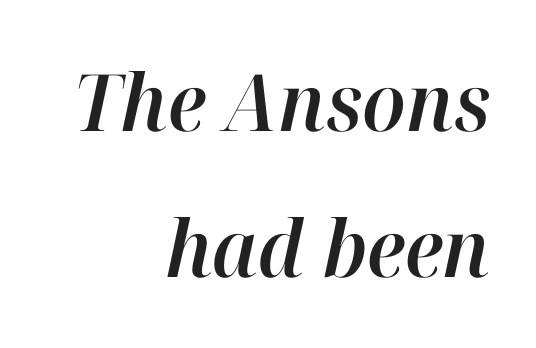
An italicized treatment has been applied to the whole sample. Characters follow at the spacing the type designer built in. Check under the words: just untouched page. A student would call this right alignment; a typographer would say flush right, rag left. The letters advance in unequal steps, a hallmark of proportional type.
